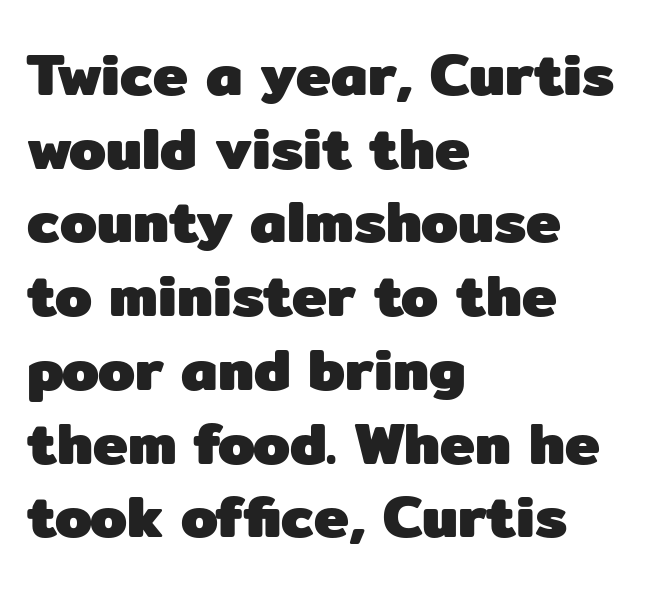
Q: Is the text bold? A: Yes.
Q: Is the text italic (slanted)? A: No, it is upright.
Q: Is the typeface a serif or a sans-serif typeface? A: Sans-serif.
Q: Is the text underlined? A: No.
Q: How is the paragraph aligned? A: Left-aligned.
Q: Is the spacing between letters normal or unusually wide? A: Normal.
Q: Is the spacing between lines tight, normal or loose? A: Normal.
Q: Width (condensed, normal, or wide)? A: Normal.
Q: Stroke contrast? A: Low.
Q: x-height? A: Medium.
Q: Monospaced? A: No.
